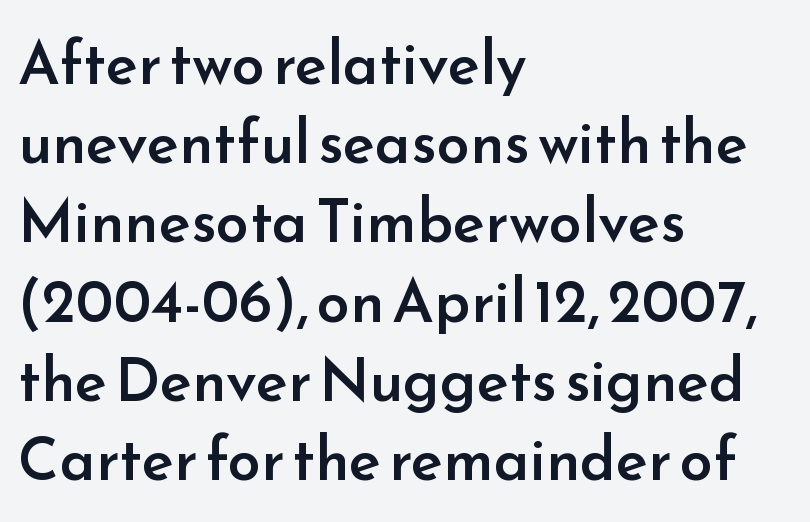
The rendering uses a semibold face; strokes are thickened but not to full bold. The leading is moderate, giving the passage an even texture. Glyph-to-glyph distance matches everyday printed text. The ragged edge is on the right, which tells us the setting is flush left.
